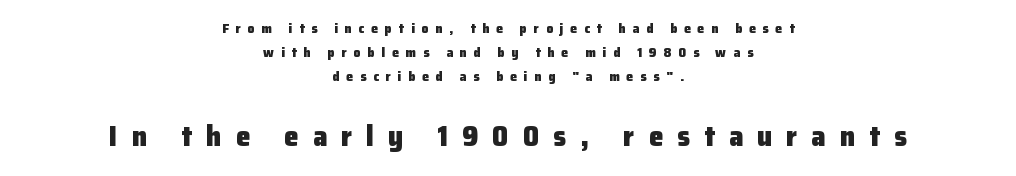
The image shows 29 px heavy sans-serif type, upright; set centered, line spacing 1.73x, unusually wide letter spacing (+0.48 em), not underlined; the second (bottom) block is 2.07x larger; low stroke contrast and a medium x-height.
